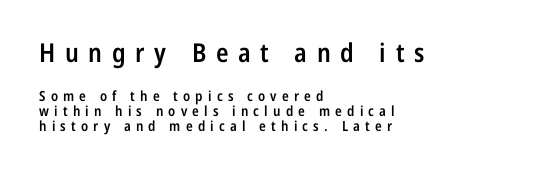
{"italic": "no", "bold": "semi", "underline": "no", "align": "left", "line_spacing": "tight", "line_spacing_ratio": 1.07, "letter_spacing": "wide", "letter_spacing_em": 0.37, "larger_block": "first", "size_ratio": 1.86, "glyph_px": 26}
